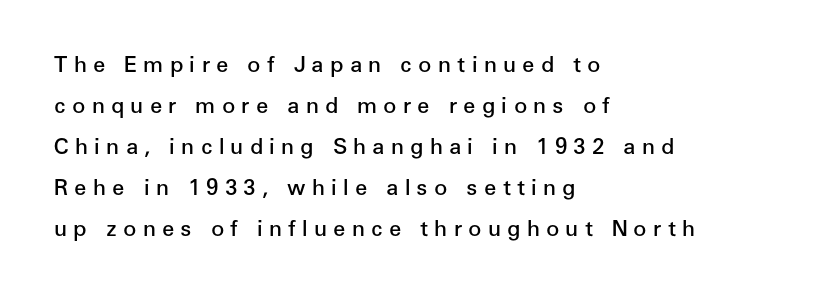
The image shows 22 px text type, upright; set left-aligned, line spacing 1.86x, unusually wide letter spacing (+0.28 em), not underlined.
